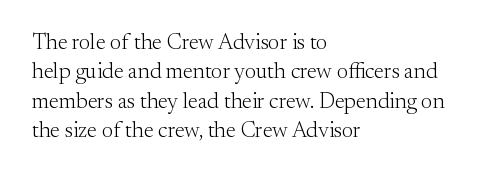
The image shows 22 px text type, upright; set left-aligned, normal line spacing (1.33x), normal letter spacing, not underlined.
